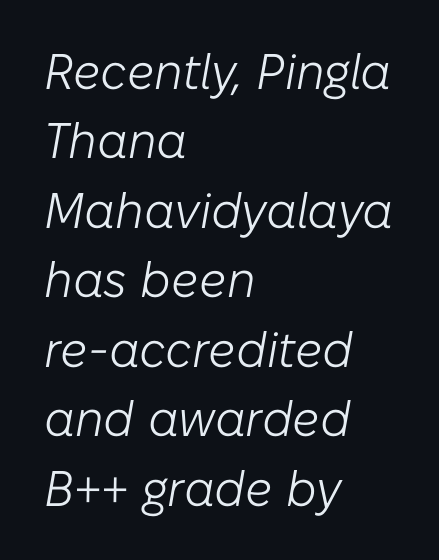
The image shows 50 px light type, italic (leaning right); set left-aligned, normal line spacing (1.39x), normal letter spacing, not underlined; low stroke contrast and a medium x-height.
